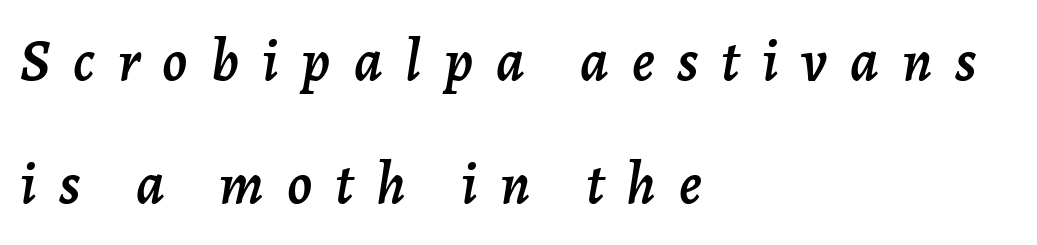
{"italic": "yes", "lean": "right", "slant_degrees": 7, "width": "normal", "stroke_contrast": "low", "x_height": "medium", "monospaced": "no", "underline": "no", "align": "left", "line_spacing": "loose", "line_spacing_ratio": 2.09, "letter_spacing": "wide", "letter_spacing_em": 0.39, "glyph_px": 59}
